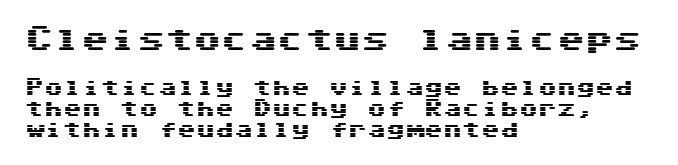
The image shows 28 px wide sans-serif type, upright; set left-aligned, tight line spacing (1.1x), normal letter spacing, not underlined; the first (top) block is 1.47x larger; medium stroke contrast and a medium x-height.
